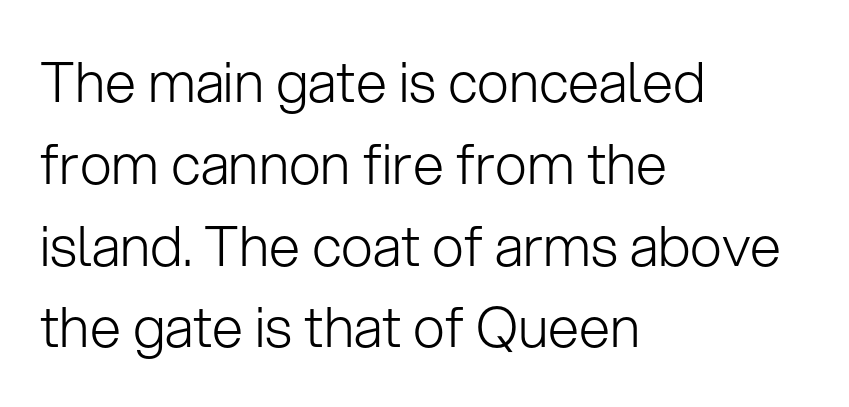
Q: Is the text bold? A: No.
Q: Is the text italic (slanted)? A: No, it is upright.
Q: Is the typeface a serif or a sans-serif typeface? A: Sans-serif.
Q: Is the text underlined? A: No.
Q: How is the paragraph aligned? A: Left-aligned.
Q: Is the spacing between letters normal or unusually wide? A: Normal.
Q: Is the spacing between lines tight, normal or loose? A: Normal.
Q: Width (condensed, normal, or wide)? A: Normal.
Q: Stroke contrast? A: Low.
Q: x-height? A: Medium.
Q: Monospaced? A: No.
